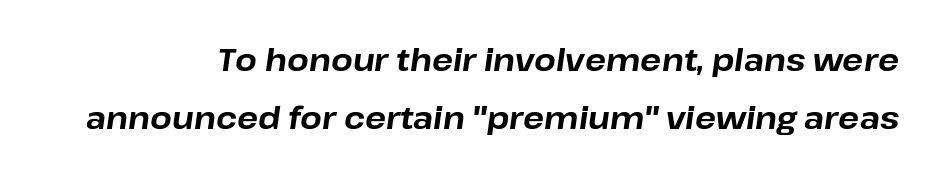
{"italic": "yes", "lean": "right", "slant_degrees": 8, "bold": "yes", "weight": "bold", "width": "normal", "stroke_contrast": "low", "x_height": "medium", "monospaced": "no", "underline": "no", "line_spacing_ratio": 1.86, "letter_spacing": "normal", "letter_spacing_em": 0.0, "glyph_px": 31}
